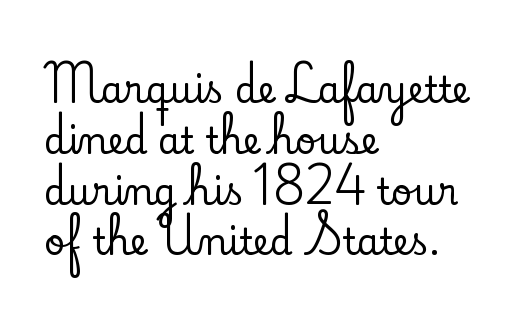
The image shows 36 px serif type, upright; set left-aligned, normal line spacing (1.41x), normal letter spacing, not underlined; low stroke contrast and a small x-height.
